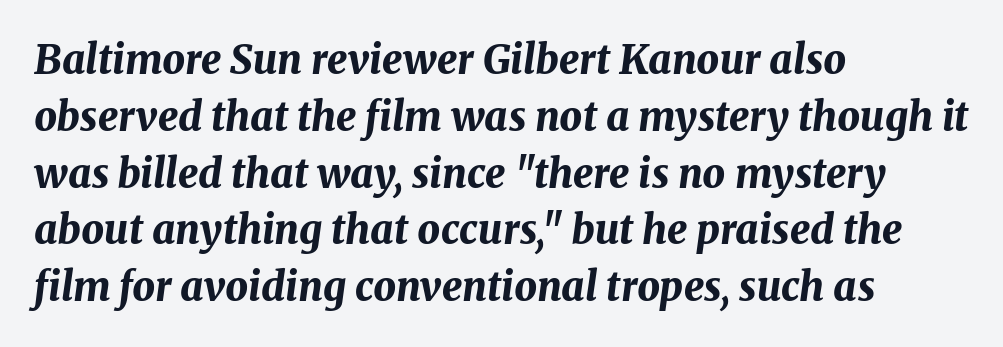
{"italic": "yes", "lean": "right", "slant_degrees": 8, "bold": "yes", "weight": "bold", "width": "normal", "stroke_contrast": "medium", "x_height": "medium", "monospaced": "no", "underline": "no", "align": "left", "line_spacing": "normal", "line_spacing_ratio": 1.42, "letter_spacing": "normal", "letter_spacing_em": 0.0, "glyph_px": 40}
